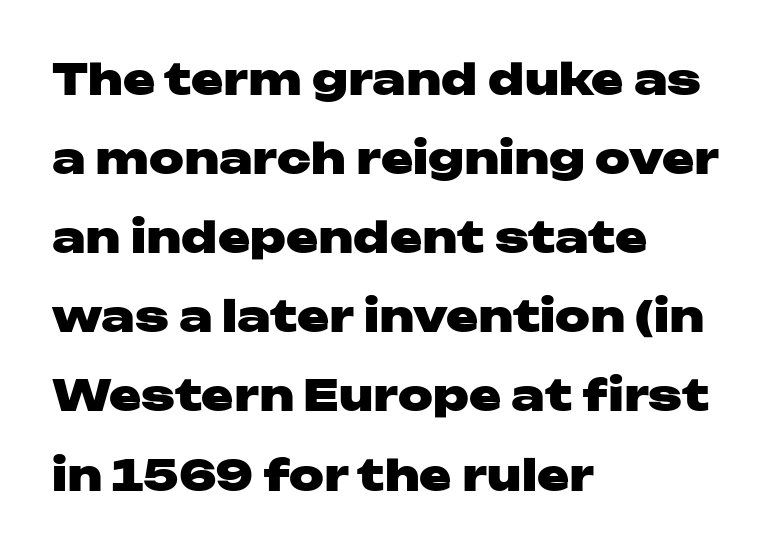
{"serif": "no", "italic": "no", "bold": "yes", "weight": "heavy", "width": "wide", "stroke_contrast": "low", "x_height": "medium", "monospaced": "no", "underline": "no", "align": "left", "line_spacing_ratio": 1.84, "letter_spacing": "normal", "letter_spacing_em": 0.0, "glyph_px": 43}
